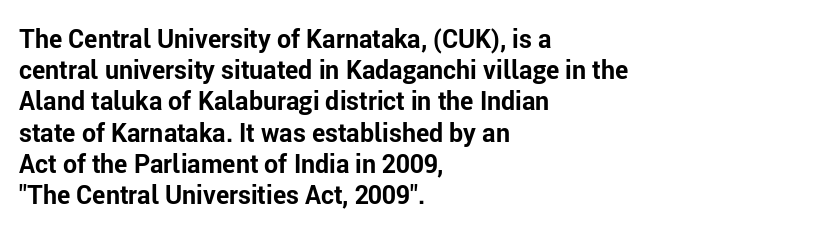
{"italic": "no", "bold": "yes", "underline": "no", "align": "left", "line_spacing": "normal", "line_spacing_ratio": 1.25, "letter_spacing": "normal", "letter_spacing_em": 0.0, "glyph_px": 25}
